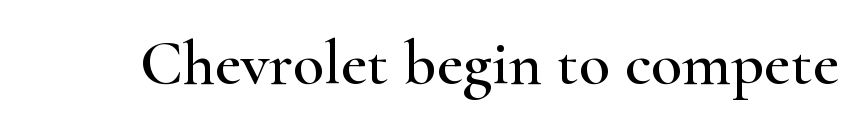
The image shows 64 px wide serif type, upright; set normal letter spacing, not underlined; high stroke contrast and a small x-height.
